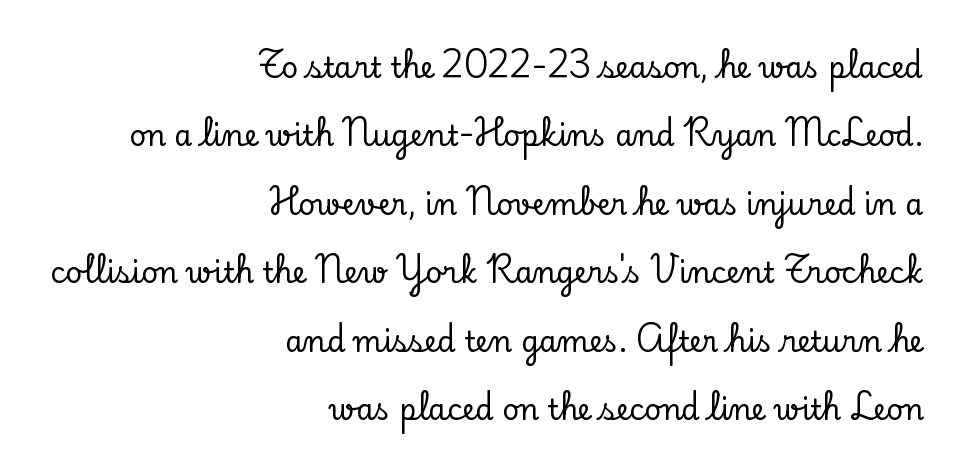
The image shows 29 px serif type, upright; set right-aligned, loose line spacing (2.36x), normal letter spacing, not underlined; low stroke contrast and a small x-height.
